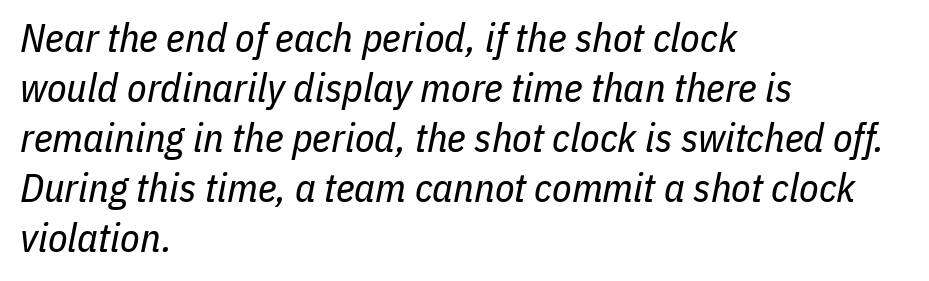
The image shows 40 px regular-weight, condensed type, italic (leaning right); set left-aligned, normal line spacing (1.25x), normal letter spacing, not underlined; low stroke contrast and a medium x-height.
